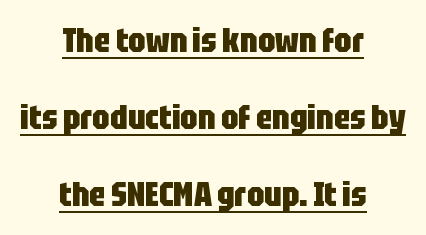
The image shows 34 px heavy, condensed sans-serif type, upright; set centered, loose line spacing (2.26x), normal letter spacing, underlined; low stroke contrast and a large x-height.
